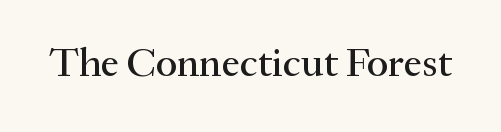
Q: Is the text italic (slanted)? A: No, it is upright.
Q: Is the typeface a serif or a sans-serif typeface? A: Serif.
Q: Is the text underlined? A: No.
Q: Is the spacing between letters normal or unusually wide? A: Normal.
Q: Width (condensed, normal, or wide)? A: Normal.
Q: Stroke contrast? A: Medium.
Q: x-height? A: Small.
Q: Monospaced? A: No.
